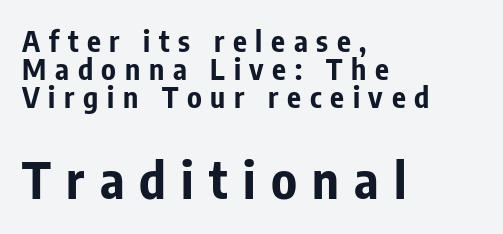
{"serif": "no", "italic": "no", "bold": "yes", "weight": "bold", "width": "condensed", "stroke_contrast": "low", "x_height": "medium", "monospaced": "no", "underline": "no", "align": "left", "line_spacing": "tight", "line_spacing_ratio": 0.96, "letter_spacing": "wide", "letter_spacing_em": 0.3, "larger_block": "second", "size_ratio": 1.76, "glyph_px": 51}
